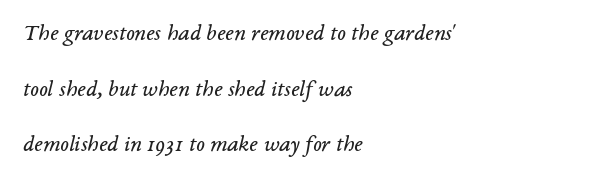
The image shows 23 px text type, italic (leaning right); set left-aligned, loose line spacing (2.42x), normal letter spacing, not underlined.
